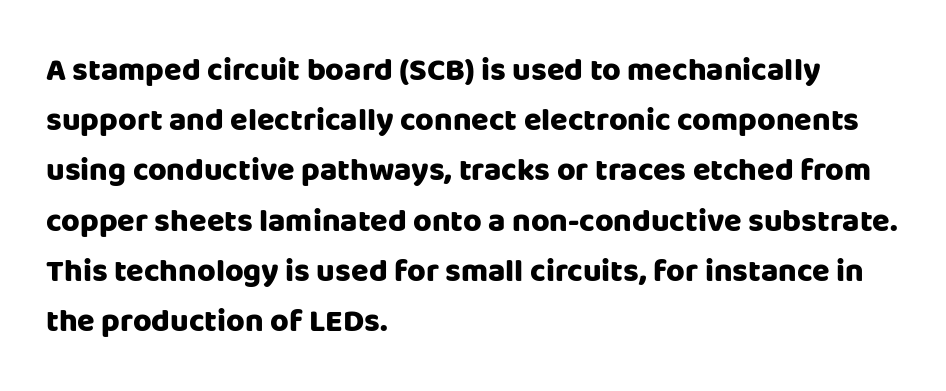
The image shows 32 px heavy sans-serif type, upright; set left-aligned, normal line spacing (1.57x), normal letter spacing, not underlined; low stroke contrast and a large x-height.
